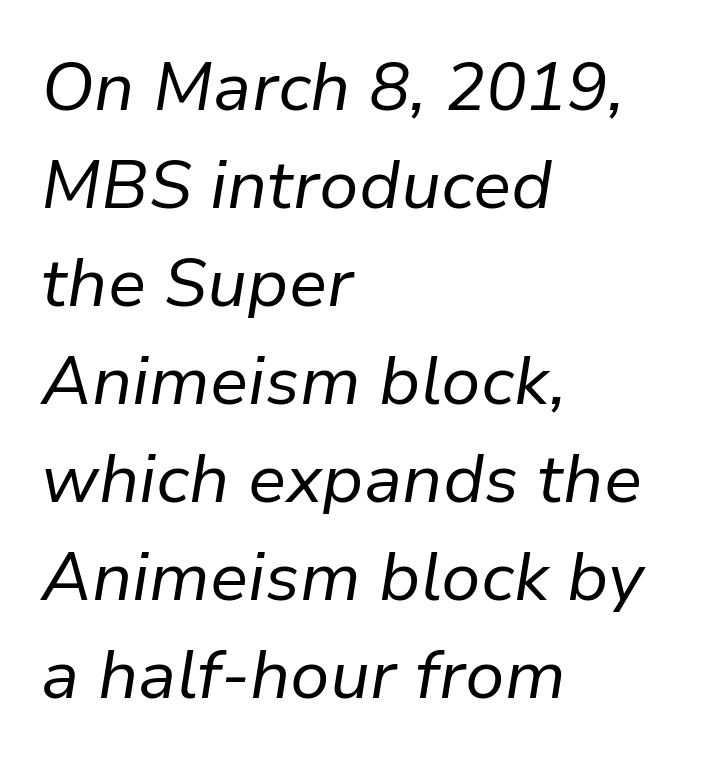
{"italic": "yes", "lean": "right", "slant_degrees": 9, "bold": "no", "weight": "regular", "width": "normal", "stroke_contrast": "low", "x_height": "medium", "monospaced": "no", "underline": "no", "align": "left", "line_spacing": "normal", "line_spacing_ratio": 1.44, "letter_spacing": "normal", "letter_spacing_em": 0.0, "glyph_px": 68}
